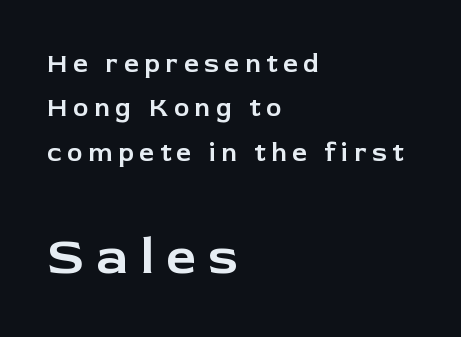
The image shows 53 px sans-serif type, upright; set left-aligned, line spacing 1.71x, unusually wide letter spacing (+0.22 em), not underlined; the second (bottom) block is 2.04x larger; low stroke contrast and a medium x-height.
